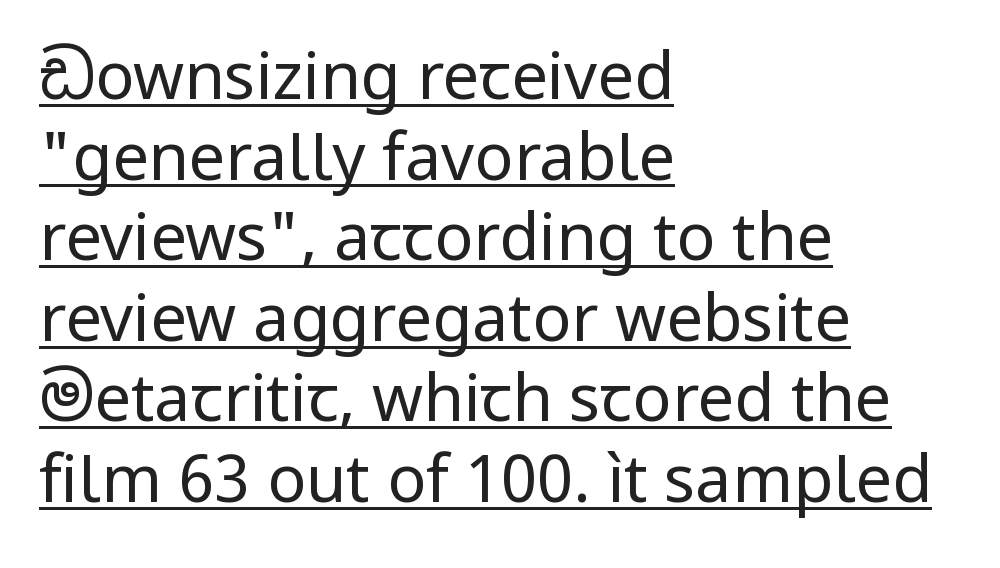
{"serif": "no", "italic": "no", "bold": "no", "weight": "regular", "width": "normal", "stroke_contrast": "low", "x_height": "medium", "monospaced": "no", "underline": "yes", "align": "left", "line_spacing_ratio": 1.24, "letter_spacing": "normal", "letter_spacing_em": 0.0, "glyph_px": 65}
